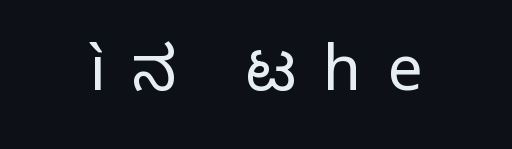
The image shows 62 px regular-weight sans-serif type, upright; set centered, unusually wide letter spacing (+0.43 em), not underlined; low stroke contrast and a medium x-height.
